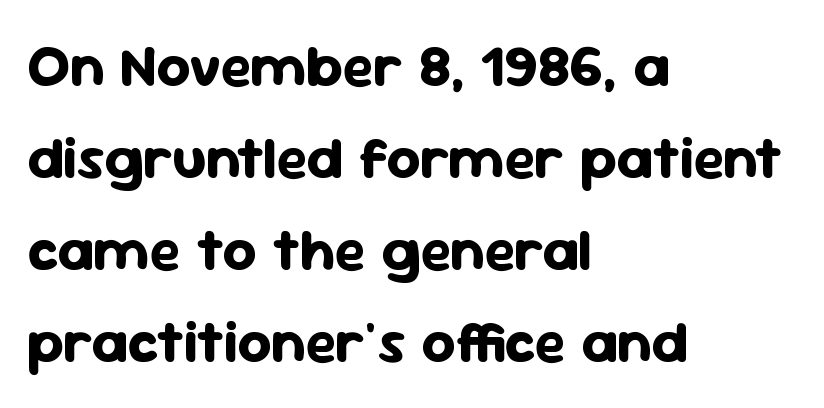
Q: Is the text bold? A: Yes.
Q: Is the text italic (slanted)? A: No, it is upright.
Q: Is the typeface a serif or a sans-serif typeface? A: Sans-serif.
Q: Is the text underlined? A: No.
Q: How is the paragraph aligned? A: Left-aligned.
Q: Is the spacing between letters normal or unusually wide? A: Normal.
Q: Is the spacing between lines tight, normal or loose? A: Normal.
Q: Width (condensed, normal, or wide)? A: Normal.
Q: Stroke contrast? A: Low.
Q: x-height? A: Medium.
Q: Monospaced? A: No.
